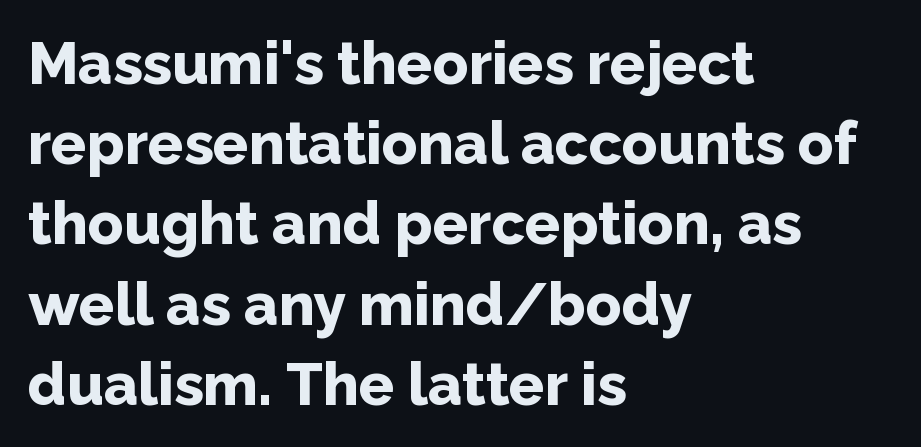
The glyphs have the mass of a bold cut. In CSS terms this would be text-align: left. Are there feet on the stems? There aren't — it's a sans. Spacing between characters is what you'd get straight out of the box. Any mark beneath the type? The region is blank.
